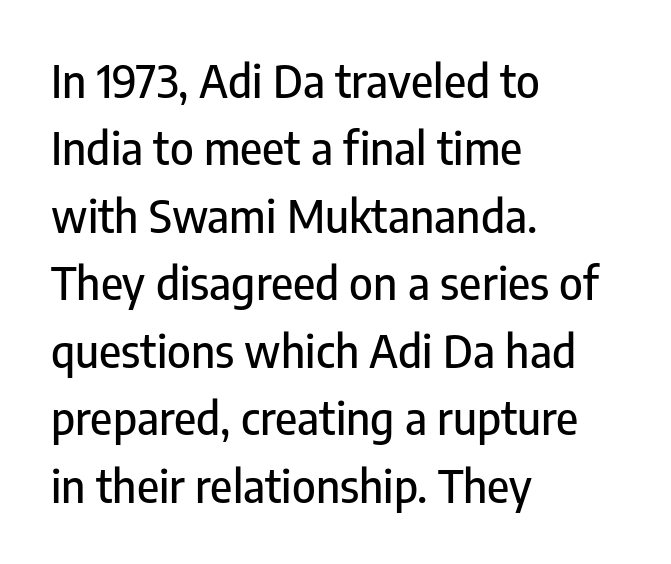
The image shows 45 px condensed sans-serif type, upright; set left-aligned, normal line spacing (1.5x), normal letter spacing, not underlined; low stroke contrast and a medium x-height.
